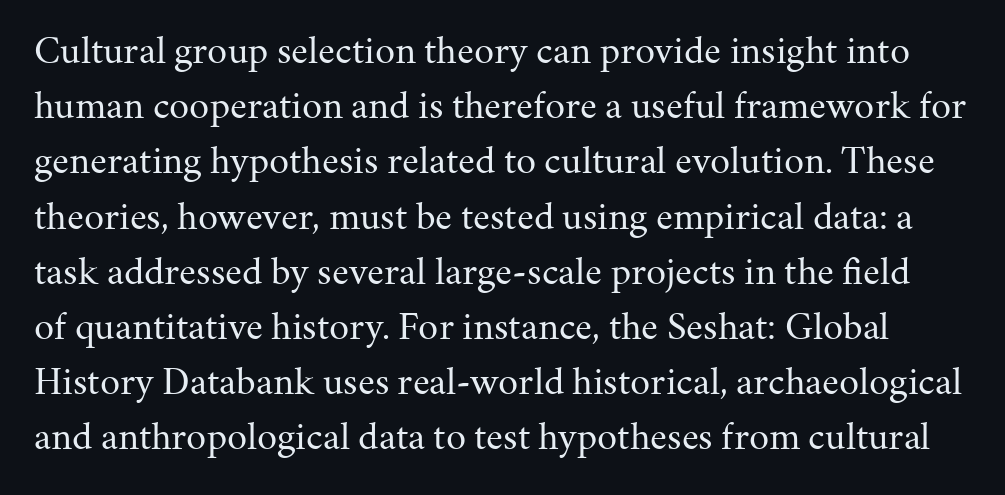
Q: Is the text bold? A: No.
Q: Is the text italic (slanted)? A: No, it is upright.
Q: Is the typeface a serif or a sans-serif typeface? A: Serif.
Q: Is the text underlined? A: No.
Q: Is the spacing between letters normal or unusually wide? A: Normal.
Q: Is the spacing between lines tight, normal or loose? A: Normal.
Q: Width (condensed, normal, or wide)? A: Normal.
Q: Stroke contrast? A: Medium.
Q: x-height? A: Medium.
Q: Monospaced? A: No.
